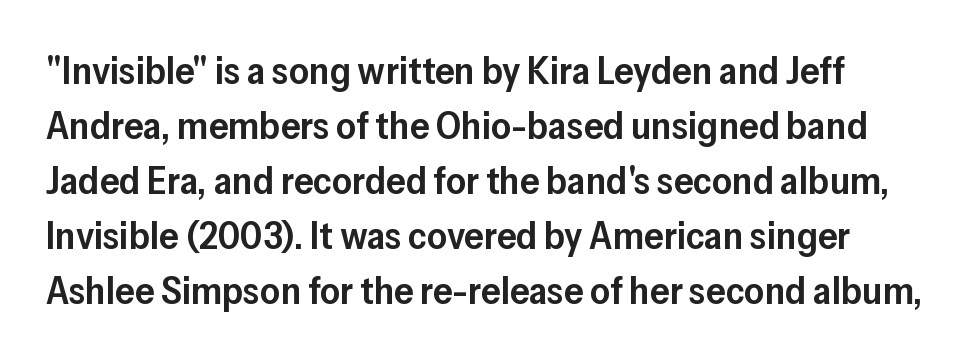
{"serif": "no", "italic": "no", "bold": "semi", "weight": "semibold", "width": "normal", "stroke_contrast": "low", "x_height": "medium", "monospaced": "no", "underline": "no", "line_spacing": "normal", "line_spacing_ratio": 1.41, "letter_spacing": "normal", "letter_spacing_em": 0.0, "glyph_px": 39}
